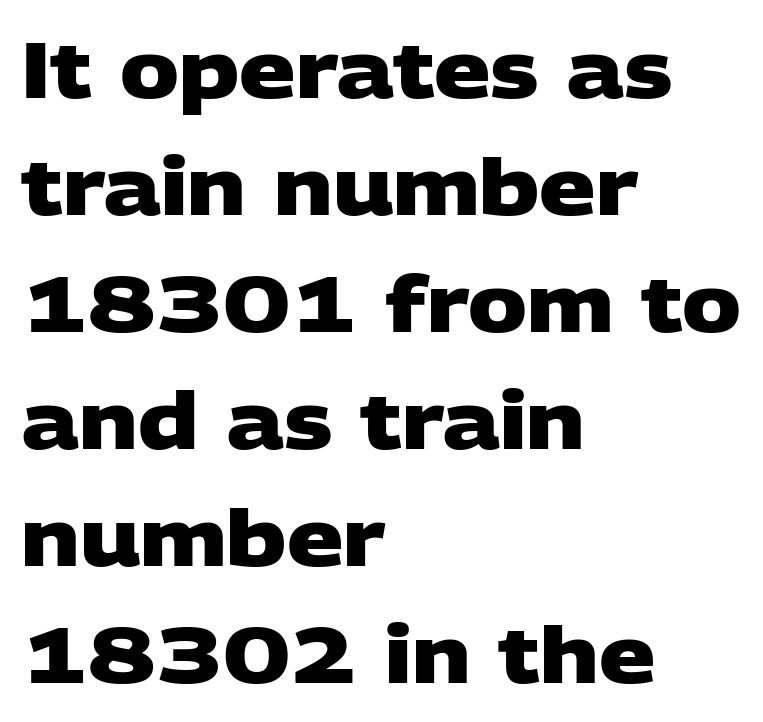
{"serif": "no", "bold": "yes", "weight": "heavy", "width": "wide", "stroke_contrast": "low", "x_height": "large", "monospaced": "no", "underline": "no", "align": "left", "line_spacing": "normal", "line_spacing_ratio": 1.48, "letter_spacing": "normal", "letter_spacing_em": 0.0, "glyph_px": 79}
